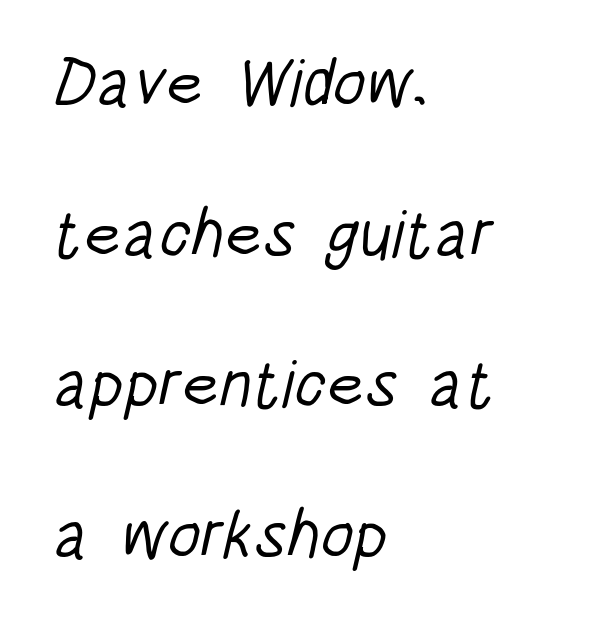
The setting favours the left margin, as ordinary paragraphs usually do. Unlike a traditional serif, this face leaves its strokes unadorned. Look at the tracking — it's just the regular setting, nothing added. The lines are spread far apart with generous leading.
